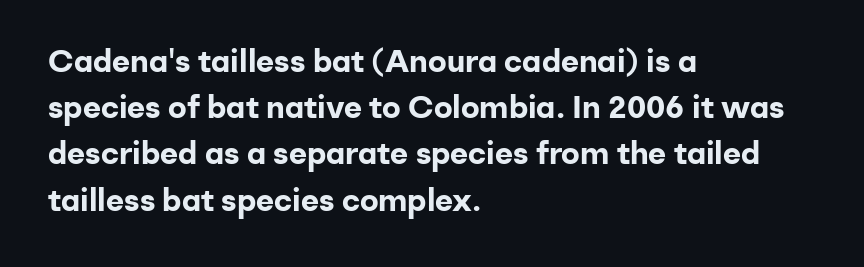
Q: Is the text bold? A: Yes.
Q: Is the text italic (slanted)? A: No, it is upright.
Q: Is the typeface a serif or a sans-serif typeface? A: Sans-serif.
Q: Is the text underlined? A: No.
Q: How is the paragraph aligned? A: Left-aligned.
Q: Is the spacing between letters normal or unusually wide? A: Normal.
Q: Is the spacing between lines tight, normal or loose? A: Normal.
Q: Width (condensed, normal, or wide)? A: Normal.
Q: Stroke contrast? A: Low.
Q: x-height? A: Medium.
Q: Monospaced? A: No.
